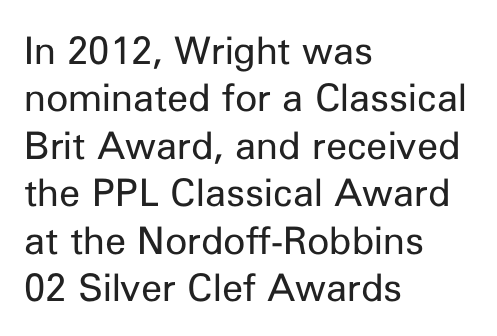
The image shows 38 px regular-weight sans-serif type, upright; set left-aligned, normal line spacing (1.25x), normal letter spacing, not underlined; low stroke contrast and a medium x-height.
